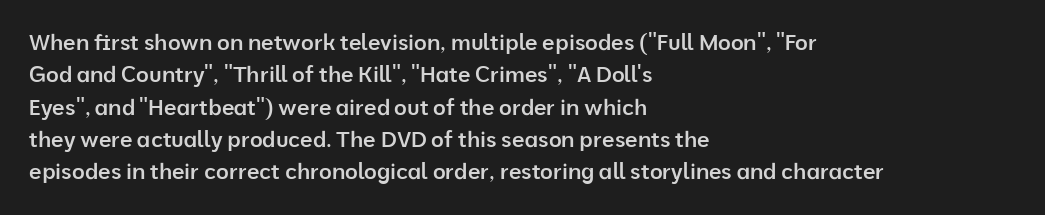
{"italic": "no", "bold": "semi", "underline": "no", "align": "left", "line_spacing": "normal", "line_spacing_ratio": 1.47, "letter_spacing": "normal", "letter_spacing_em": 0.0, "glyph_px": 22}
